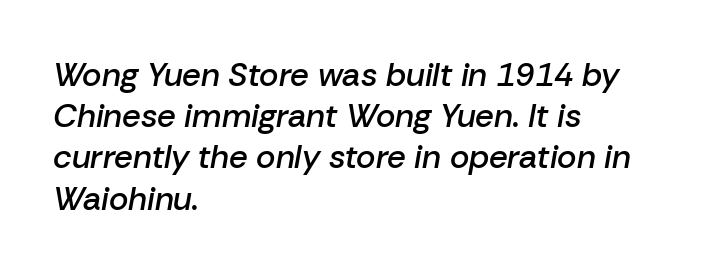
The image shows 33 px semibold type, italic (leaning right); set left-aligned, normal line spacing (1.25x), normal letter spacing, not underlined; low stroke contrast and a medium x-height.
